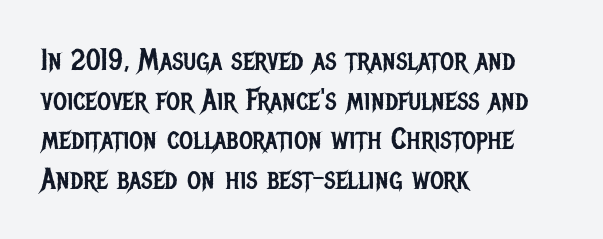
{"serif": "no", "italic": "no", "bold": "no", "weight": "regular", "width": "condensed", "stroke_contrast": "low", "x_height": "large", "monospaced": "no", "underline": "no", "align": "left", "line_spacing": "normal", "line_spacing_ratio": 1.32, "letter_spacing": "normal", "letter_spacing_em": 0.0, "glyph_px": 30}
